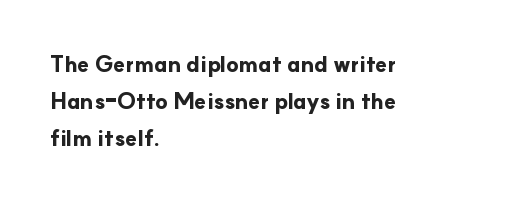
{"italic": "no", "bold": "yes", "underline": "no", "align": "left", "line_spacing": "normal", "line_spacing_ratio": 1.68, "letter_spacing": "normal", "letter_spacing_em": 0.0, "glyph_px": 22}
